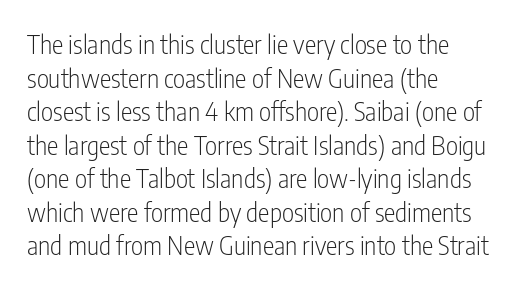
Q: Is the text bold? A: No.
Q: Is the text italic (slanted)? A: No, it is upright.
Q: Is the text underlined? A: No.
Q: How is the paragraph aligned? A: Left-aligned.
Q: Is the spacing between letters normal or unusually wide? A: Normal.
Q: Is the spacing between lines tight, normal or loose? A: Normal.
